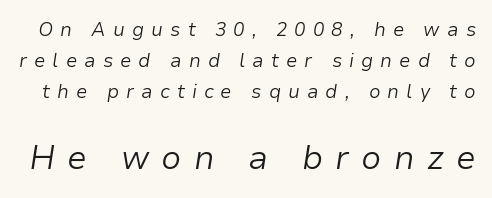
The image shows 33 px light type, italic (leaning right); set normal line spacing (1.63x), unusually wide letter spacing (+0.37 em), not underlined; the second (bottom) block is 1.74x larger; low stroke contrast and a medium x-height.
